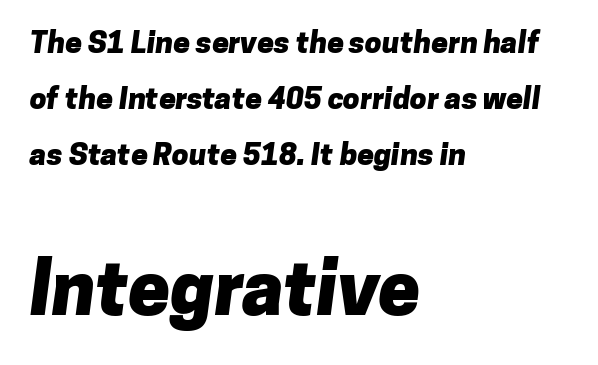
{"serif": "no", "bold": "yes", "weight": "heavy", "width": "normal", "stroke_contrast": "low", "x_height": "medium", "monospaced": "no", "underline": "no", "align": "left", "line_spacing_ratio": 1.87, "letter_spacing": "normal", "letter_spacing_em": 0.0, "larger_block": "second", "size_ratio": 2.5, "glyph_px": 75}
